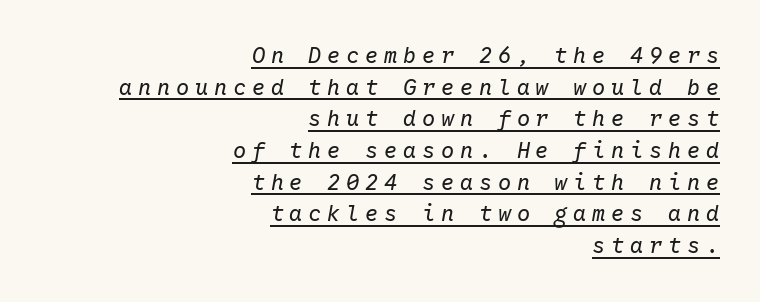
The image shows 22 px text type, italic (leaning right); set right-aligned, normal line spacing (1.44x), unusually wide letter spacing (+0.26 em), underlined.
